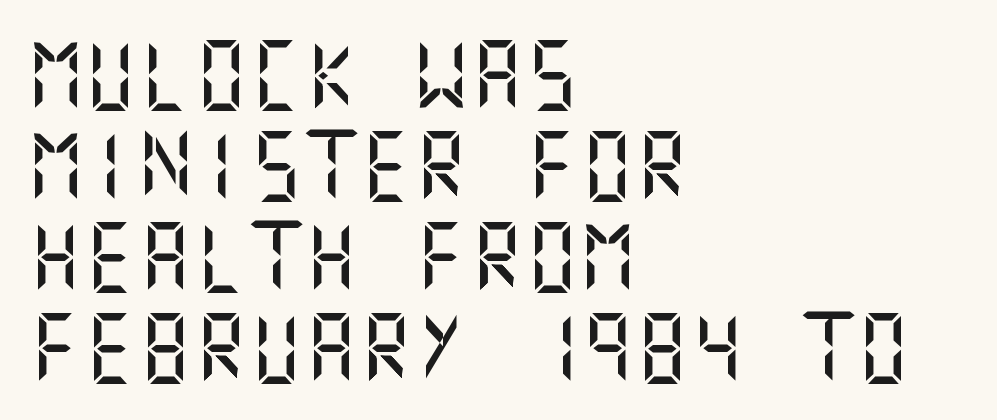
The image shows 69 px sans-serif type, upright; set left-aligned, normal line spacing (1.32x), normal letter spacing, not underlined; medium stroke contrast and a large x-height.
